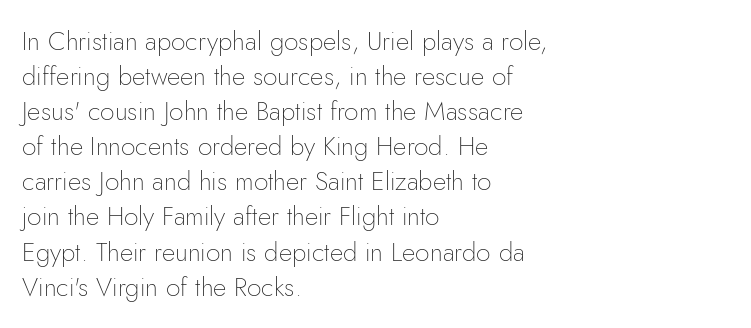
Q: Is the text bold? A: No.
Q: Is the text italic (slanted)? A: No, it is upright.
Q: Is the text underlined? A: No.
Q: How is the paragraph aligned? A: Left-aligned.
Q: Is the spacing between letters normal or unusually wide? A: Normal.
Q: Is the spacing between lines tight, normal or loose? A: Normal.
